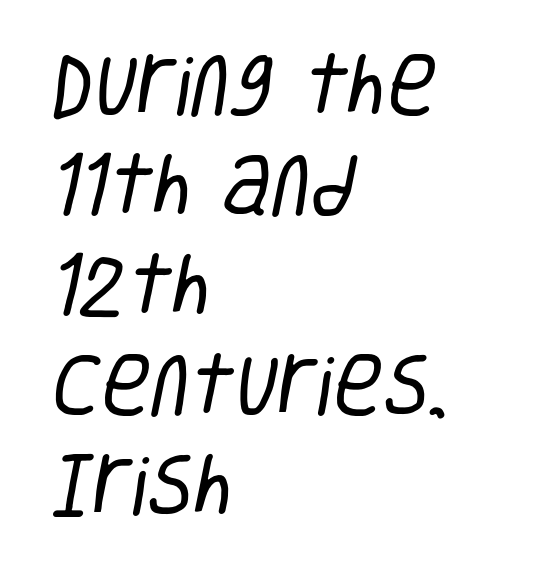
{"serif": "no", "bold": "no", "weight": "regular", "width": "condensed", "stroke_contrast": "low", "x_height": "large", "monospaced": "no", "underline": "no", "align": "left", "line_spacing": "normal", "line_spacing_ratio": 1.47, "letter_spacing": "normal", "letter_spacing_em": 0.0, "glyph_px": 68}
